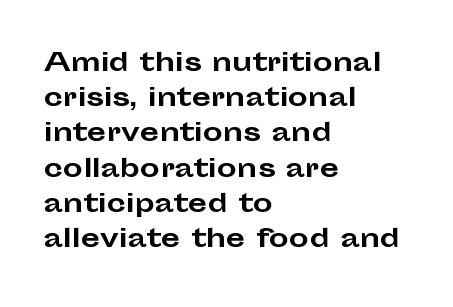
Q: Is the text bold? A: Yes.
Q: Is the text italic (slanted)? A: No, it is upright.
Q: Is the text underlined? A: No.
Q: How is the paragraph aligned? A: Left-aligned.
Q: Is the spacing between letters normal or unusually wide? A: Normal.
Q: Is the spacing between lines tight, normal or loose? A: Normal.
